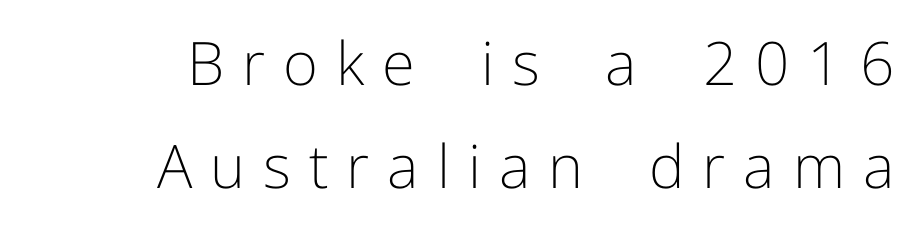
A clean baseline with only descenders dipping below it. In terms of letterform style, serifs are entirely absent. Letters have the restrained weight of plain body copy at most. Do the characters align in a grid? No, the font is proportional. This sample is right-justified, so line beginnings fall wherever the words allow.
